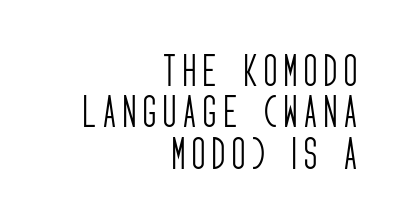
{"serif": "no", "italic": "no", "bold": "no", "weight": "light", "width": "condensed", "stroke_contrast": "low", "x_height": "large", "monospaced": "no", "underline": "no", "align": "right", "line_spacing": "tight", "line_spacing_ratio": 1.15, "letter_spacing": "wide", "letter_spacing_em": 0.2, "glyph_px": 36}
